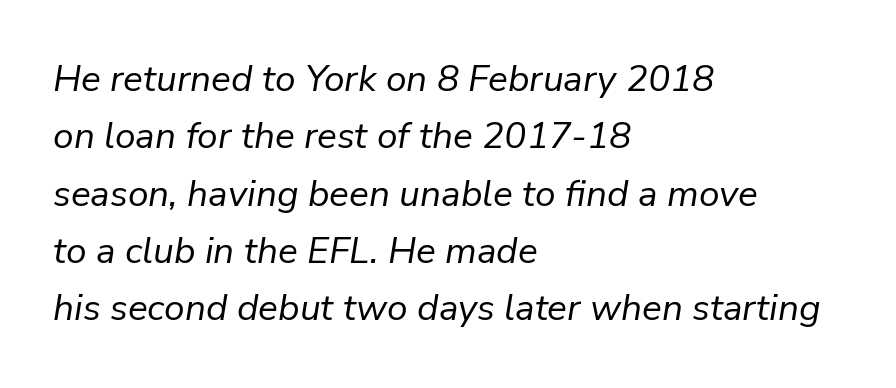
{"italic": "yes", "lean": "right", "slant_degrees": 9, "bold": "no", "weight": "regular", "width": "normal", "stroke_contrast": "low", "x_height": "medium", "monospaced": "no", "underline": "no", "align": "left", "line_spacing": "normal", "line_spacing_ratio": 1.55, "letter_spacing": "normal", "letter_spacing_em": 0.0, "glyph_px": 37}
